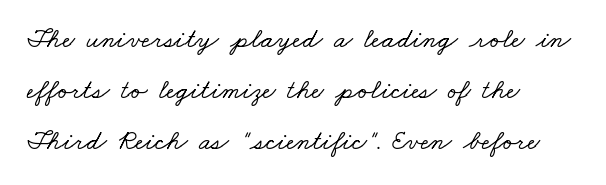
The letters sit at their default tracking, neither squeezed nor spread. Character widths vary here, with narrow letters taking less room than wide ones. The words here are not underlined. Line beginnings align vertically; line endings do not. In terms of letterform style, serifs are clearly present.
